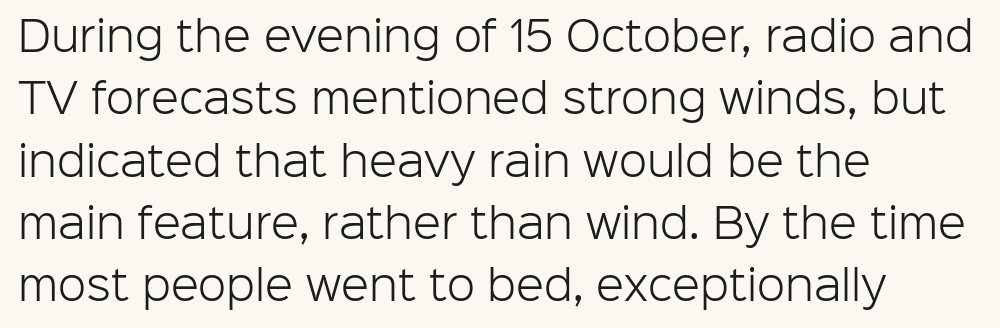
Q: Is the text bold? A: No.
Q: Is the text italic (slanted)? A: No, it is upright.
Q: Is the typeface a serif or a sans-serif typeface? A: Sans-serif.
Q: Is the text underlined? A: No.
Q: How is the paragraph aligned? A: Left-aligned.
Q: Is the spacing between letters normal or unusually wide? A: Normal.
Q: Is the spacing between lines tight, normal or loose? A: Normal.
Q: Width (condensed, normal, or wide)? A: Normal.
Q: Stroke contrast? A: Low.
Q: x-height? A: Medium.
Q: Monospaced? A: No.
